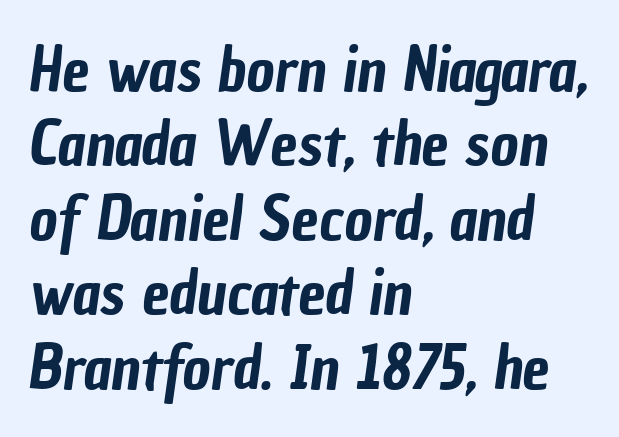
The image shows 61 px condensed sans-serif type; set left-aligned, line spacing 1.22x, normal letter spacing, not underlined; low stroke contrast and a medium x-height.
